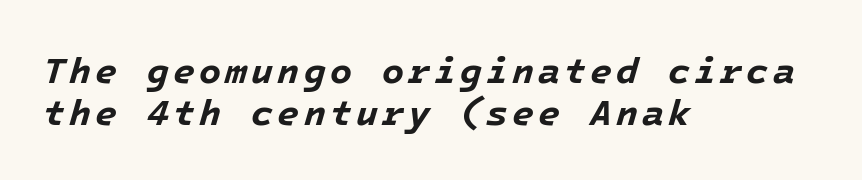
{"italic": "yes", "lean": "right", "slant_degrees": 16, "bold": "yes", "weight": "bold", "width": "normal", "stroke_contrast": "low", "x_height": "medium", "underline": "no", "align": "left", "line_spacing_ratio": 1.17, "glyph_px": 36}
